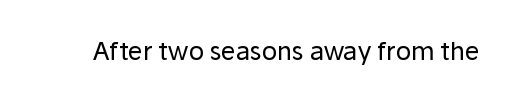
The rendering keeps characters at their native spacing. The font sits on the lighter half of the weight spectrum, regular included. Quick note: underline off. Is there any slant? The stems are plumb.
